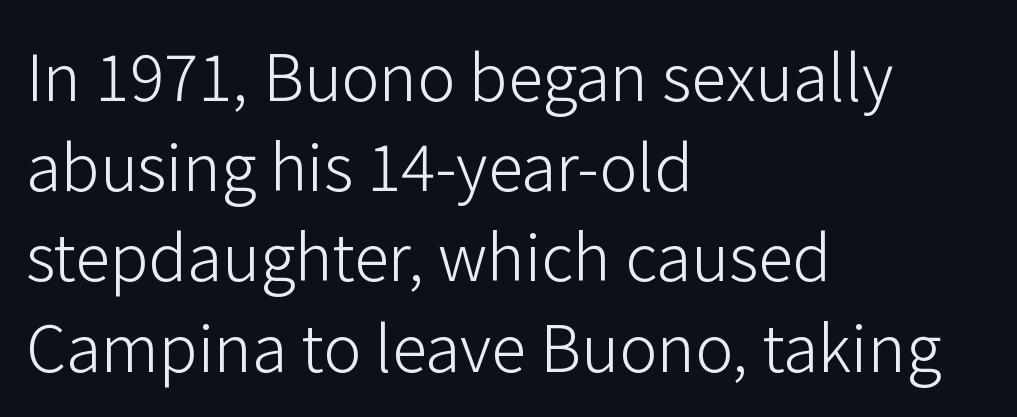
{"serif": "no", "italic": "no", "bold": "no", "weight": "light", "width": "normal", "stroke_contrast": "low", "x_height": "medium", "monospaced": "no", "underline": "no", "align": "left", "line_spacing": "normal", "line_spacing_ratio": 1.41, "letter_spacing": "normal", "letter_spacing_em": 0.0, "glyph_px": 64}
